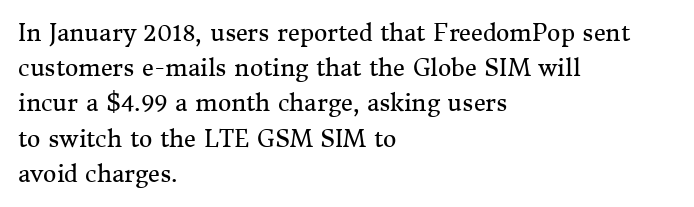
Q: Is the text bold? A: No.
Q: Is the text italic (slanted)? A: No, it is upright.
Q: Is the text underlined? A: No.
Q: How is the paragraph aligned? A: Left-aligned.
Q: Is the spacing between letters normal or unusually wide? A: Normal.
Q: Is the spacing between lines tight, normal or loose? A: Normal.
